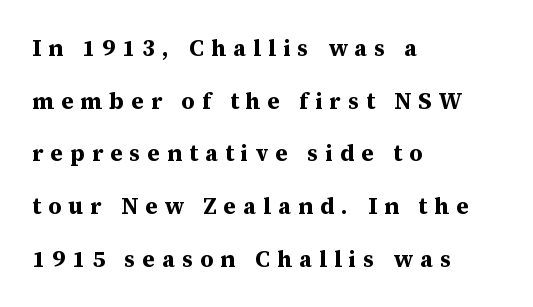
Q: Is the text bold? A: Yes.
Q: Is the text italic (slanted)? A: No, it is upright.
Q: Is the text underlined? A: No.
Q: How is the paragraph aligned? A: Left-aligned.
Q: Is the spacing between letters normal or unusually wide? A: Unusually wide.
Q: Is the spacing between lines tight, normal or loose? A: Loose.
